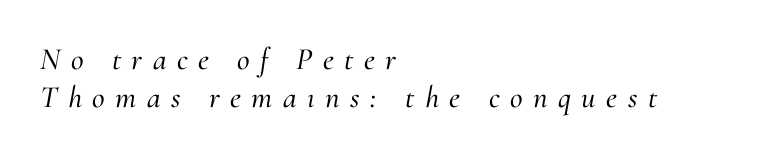
To sum up the face: it has serifs. Would a proofreader flag this as italicized? Yes. Beneath every word, the page is bare. The passage is arranged the way most books set body copy — flush left. Looks like regular typesetting: each glyph gets only the width it needs.
